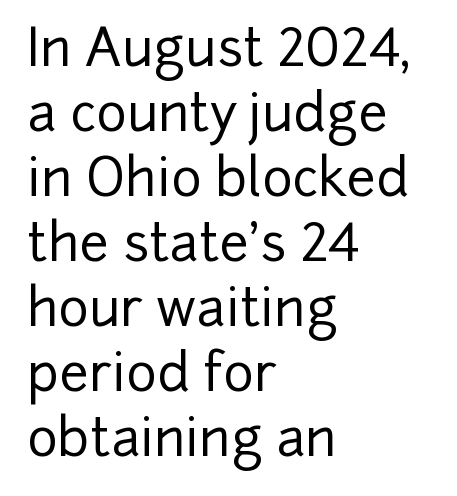
{"serif": "no", "italic": "no", "width": "normal", "stroke_contrast": "low", "x_height": "medium", "monospaced": "no", "underline": "no", "align": "left", "line_spacing": "normal", "line_spacing_ratio": 1.25, "letter_spacing": "normal", "letter_spacing_em": 0.0, "glyph_px": 52}
